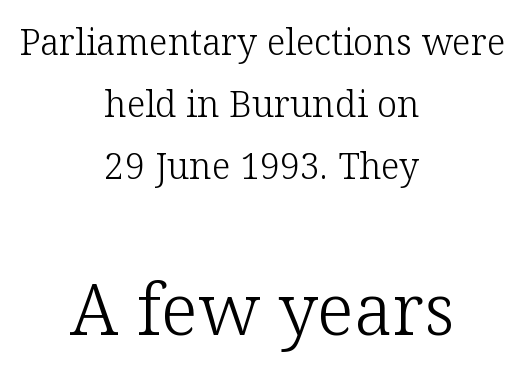
If you folded the block vertically in half, each line would mirror itself in length. The lettering holds an erect, upright posture throughout. How are the letters spaced? Ordinarily, with no added tracking. The rendering uses natural spacing where letterforms have individual widths.
